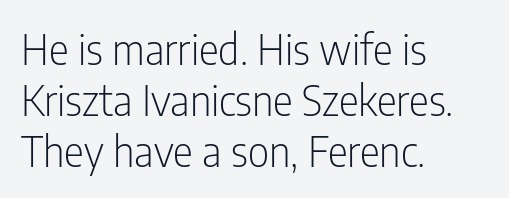
{"serif": "no", "italic": "no", "bold": "no", "weight": "light", "width": "condensed", "stroke_contrast": "low", "x_height": "medium", "monospaced": "no", "underline": "no", "align": "left", "line_spacing_ratio": 1.21, "letter_spacing": "normal", "letter_spacing_em": 0.0, "glyph_px": 42}
